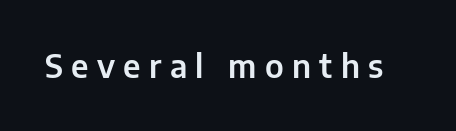
Q: Is the text italic (slanted)? A: No, it is upright.
Q: Is the typeface a serif or a sans-serif typeface? A: Sans-serif.
Q: Is the text underlined? A: No.
Q: Is the spacing between letters normal or unusually wide? A: Unusually wide.
Q: Width (condensed, normal, or wide)? A: Normal.
Q: Stroke contrast? A: Low.
Q: x-height? A: Medium.
Q: Monospaced? A: No.
